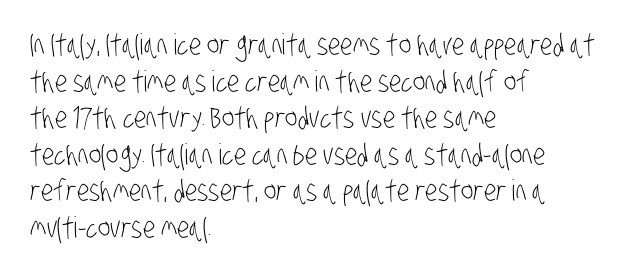
{"serif": "no", "bold": "no", "weight": "light", "width": "condensed", "stroke_contrast": "low", "x_height": "large", "monospaced": "no", "underline": "no", "align": "left", "line_spacing": "normal", "line_spacing_ratio": 1.26, "letter_spacing": "normal", "letter_spacing_em": 0.0, "glyph_px": 29}
